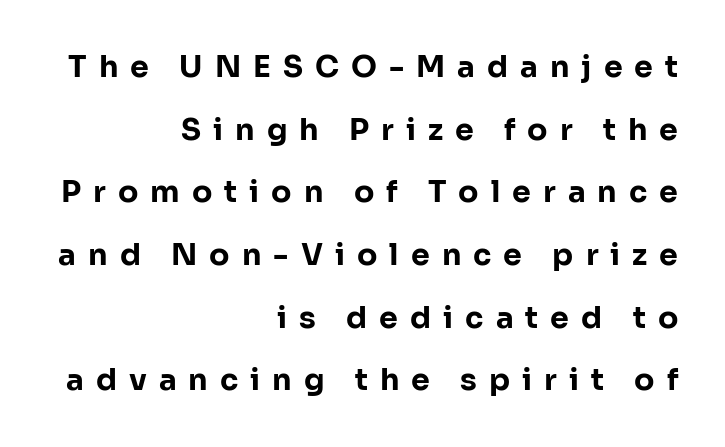
Q: Is the text bold? A: Yes.
Q: Is the text italic (slanted)? A: No, it is upright.
Q: Is the typeface a serif or a sans-serif typeface? A: Sans-serif.
Q: Is the text underlined? A: No.
Q: How is the paragraph aligned? A: Right-aligned.
Q: Is the spacing between letters normal or unusually wide? A: Unusually wide.
Q: Is the spacing between lines tight, normal or loose? A: Loose.
Q: Width (condensed, normal, or wide)? A: Normal.
Q: Stroke contrast? A: Low.
Q: x-height? A: Medium.
Q: Monospaced? A: No.
